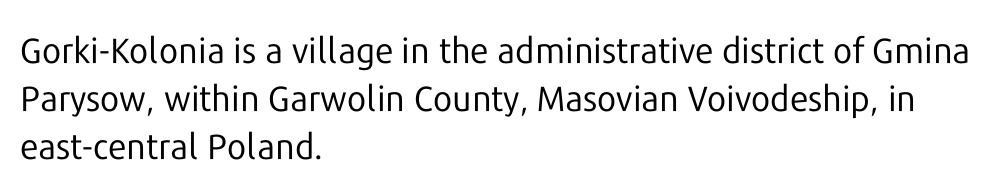
Q: Is the text bold? A: No.
Q: Is the text italic (slanted)? A: No, it is upright.
Q: Is the typeface a serif or a sans-serif typeface? A: Sans-serif.
Q: Is the text underlined? A: No.
Q: How is the paragraph aligned? A: Left-aligned.
Q: Is the spacing between letters normal or unusually wide? A: Normal.
Q: Is the spacing between lines tight, normal or loose? A: Normal.
Q: Width (condensed, normal, or wide)? A: Normal.
Q: Stroke contrast? A: Low.
Q: x-height? A: Medium.
Q: Monospaced? A: No.
